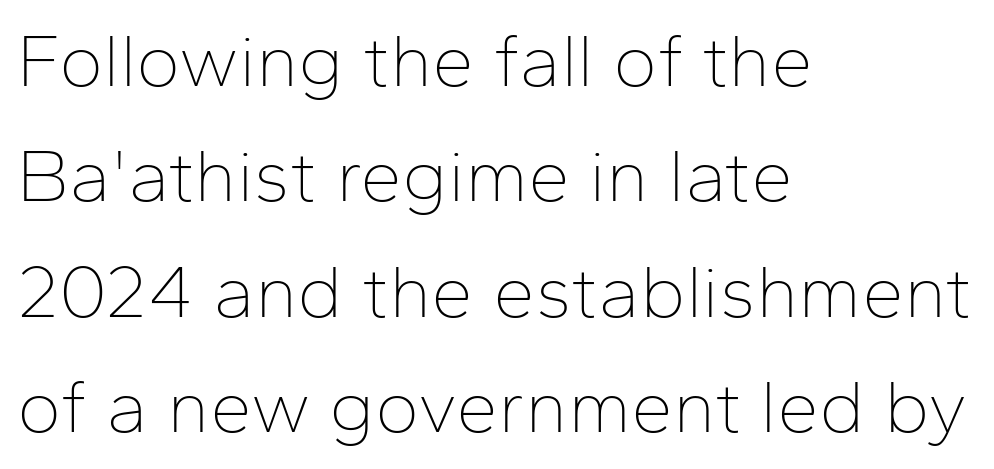
These lines stack with their left ends in a neat column. The lettering stays uniformly vertical, giving the passage a roman look. The passage shown has conventional tracking throughout. Only glyphs here, with clear space below each row. Vertically, the passage feels balanced, rows spaced as you'd expect.
